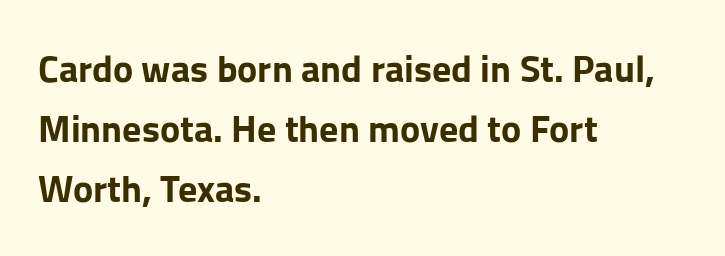
The image shows 38 px bold sans-serif type, upright; set left-aligned, normal line spacing (1.58x), normal letter spacing, not underlined; low stroke contrast and a medium x-height.
